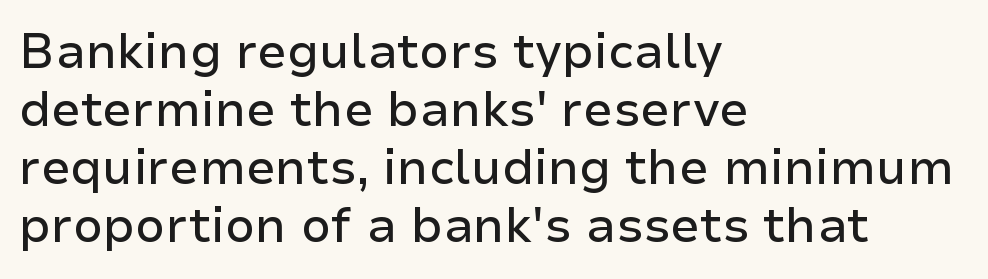
The image shows 48 px sans-serif type, upright; set left-aligned, line spacing 1.21x, normal letter spacing, not underlined; low stroke contrast and a medium x-height.
